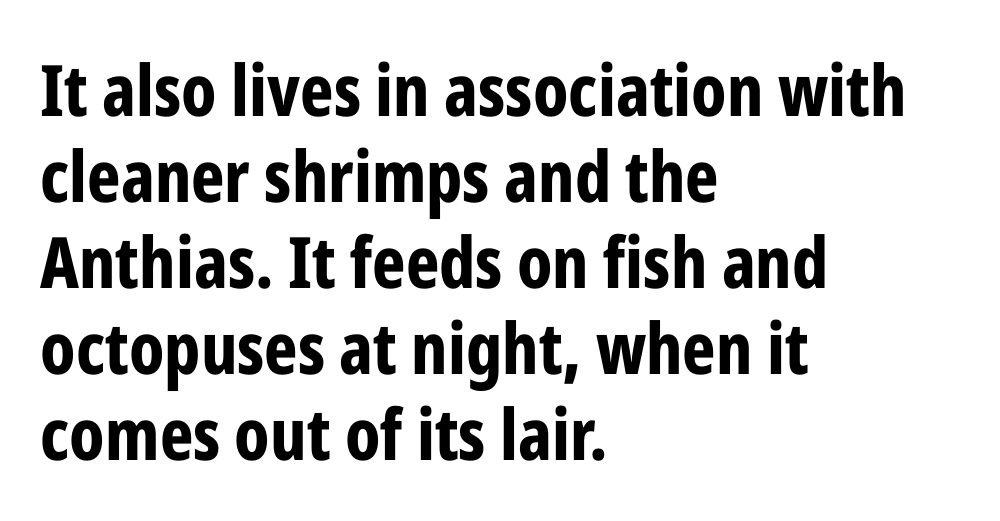
The image shows 71 px bold, condensed sans-serif type, upright; set left-aligned, line spacing 1.21x, normal letter spacing, not underlined; low stroke contrast and a medium x-height.
